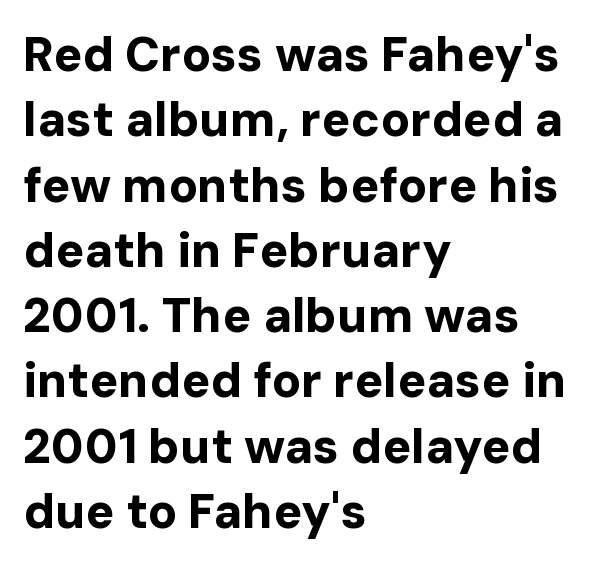
This sample has the flowing, uneven cadence of proportional lettering. Look at the stroke-to-counter ratio: heavy, a bold. A student would call this left alignment; a typographer would say flush left, rag right. Stroke terminals: plain, sans-serif. Compared with typical body copy, the letter spacing here is the same. The axis of the letterforms is exactly vertical.
